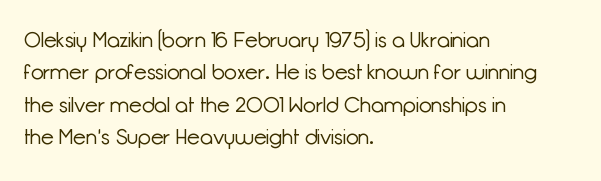
The image shows 21 px text type, upright; set left-aligned, normal line spacing (1.54x), normal letter spacing, not underlined.
